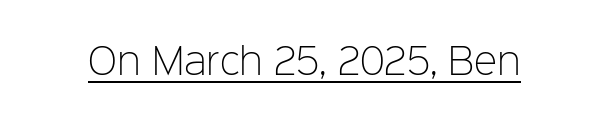
The passage shown is typeset with a sans-serif family. Do the characters align in a grid? No, the font is proportional. Does the lettering tilt? It doesn't — this is upright. Like a heading marked for emphasis, these lines bear an underscore. Honestly, the letter spacing is just normal — you wouldn't notice it.
